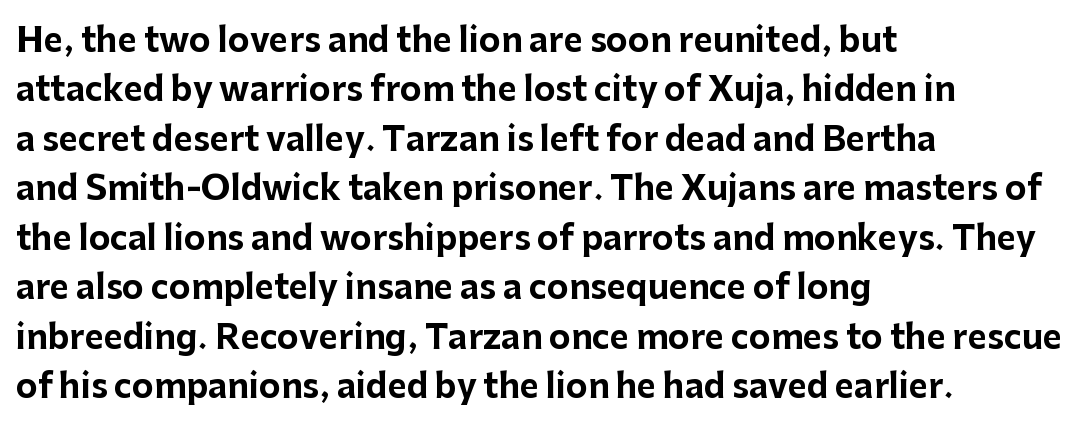
The lettering stays uniformly vertical, giving the passage a roman look. The type is set solid horizontally, with unmodified tracking. This sample has the flowing, uneven cadence of proportional lettering. These lines are set flush left with a ragged right edge. Honestly, there is no underline to notice here at all.
